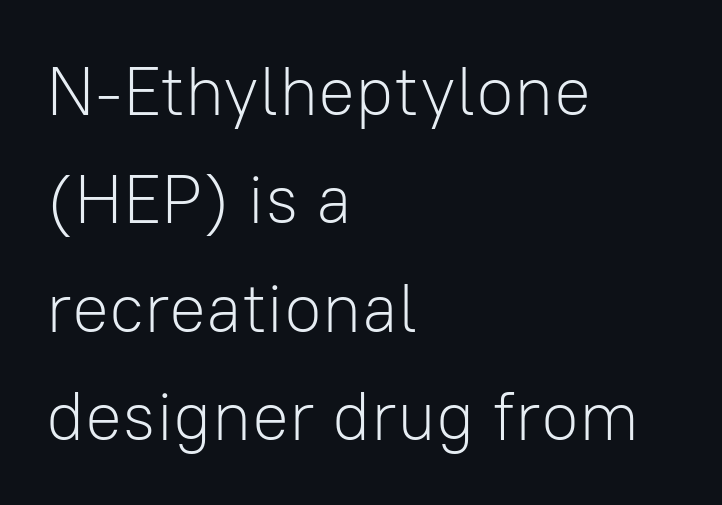
The image shows 69 px light sans-serif type, upright; set left-aligned, normal line spacing (1.57x), normal letter spacing, not underlined; low stroke contrast and a medium x-height.
